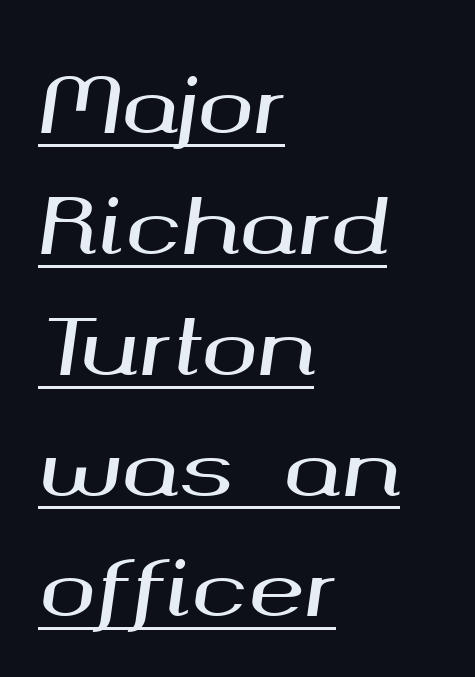
Q: Is the text italic (slanted)? A: Yes, it leans right by about 8 degrees.
Q: Is the text underlined? A: Yes.
Q: How is the paragraph aligned? A: Left-aligned.
Q: Is the spacing between letters normal or unusually wide? A: Normal.
Q: Is the spacing between lines tight, normal or loose? A: Normal.
Q: Width (condensed, normal, or wide)? A: Wide.
Q: Stroke contrast? A: Medium.
Q: x-height? A: Medium.
Q: Monospaced? A: No.
